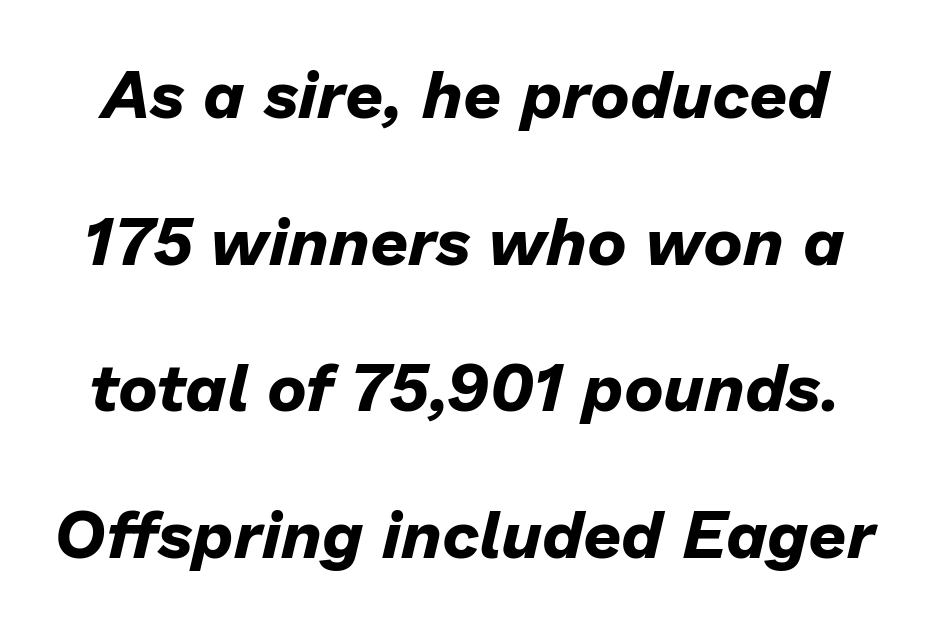
You could not count columns in this text — the font is proportionally spaced. Airy leading. Observe the ordinary spacing: letters are neighbours, not strangers. Quick note: underline off.
